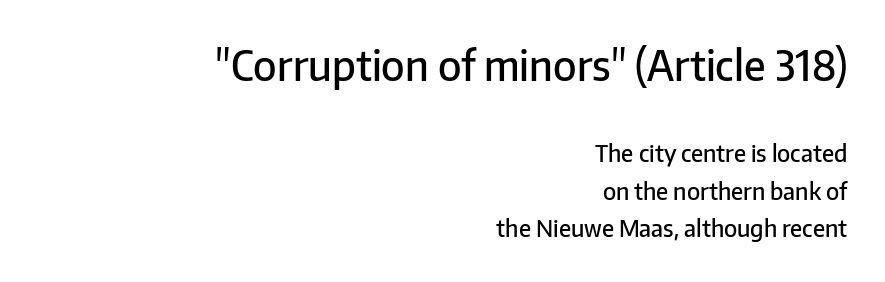
A typesetter would label this face a sans. How heavy is the stroke? Medium-heavy — a semibold, shy of bold. Is there much room between lines? A standard amount, neither cramped nor airy. Is there any slant? The stems are plumb. These lines are set flush right with a ragged left edge.
